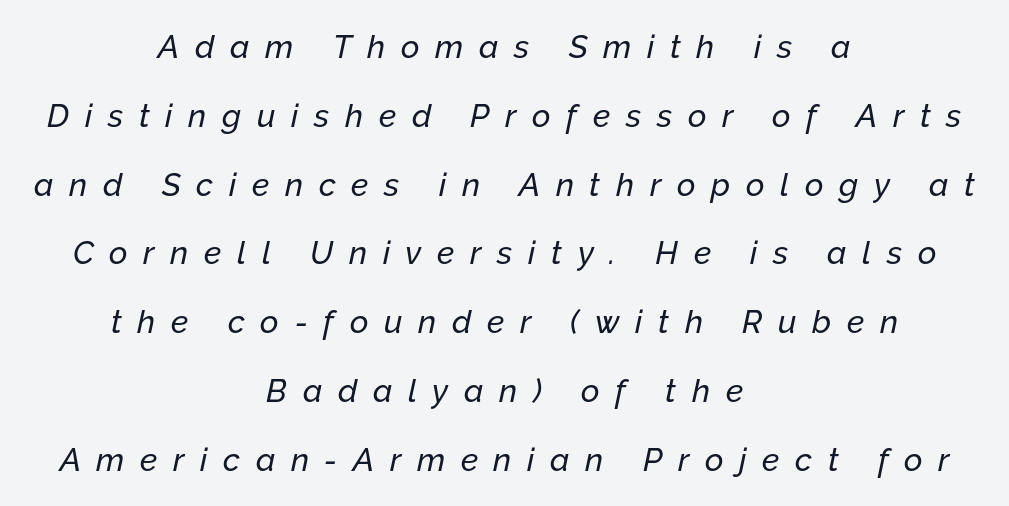
Is this a fixed-width face? No — the glyphs have proportional, varying widths. Both edges are ragged and mirror each other, which tells us the setting is centered. Students, note that the glyphs here are deliberately spaced far apart. Honestly, the rows look like they've been pulled way apart. Tall strokes in this sample are angled rather than plumb. The words here are not underlined.
